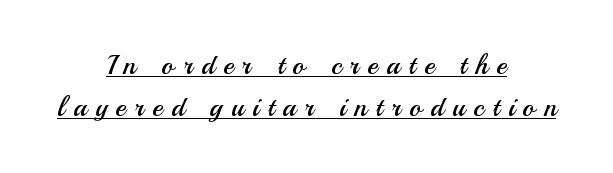
{"serif": "no", "bold": "no", "weight": "regular", "width": "normal", "stroke_contrast": "medium", "x_height": "small", "monospaced": "no", "underline": "yes", "align": "center", "line_spacing": "normal", "line_spacing_ratio": 1.51, "letter_spacing": "wide", "letter_spacing_em": 0.31, "glyph_px": 28}
